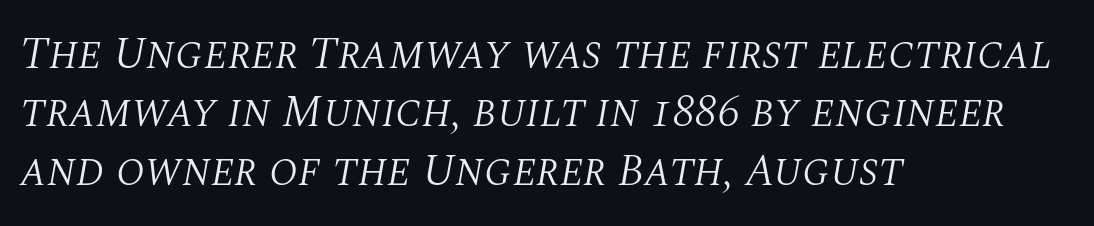
The image shows 45 px light serif type, italic (leaning right); set left-aligned, normal line spacing (1.3x), normal letter spacing, not underlined; medium stroke contrast and a large x-height.
